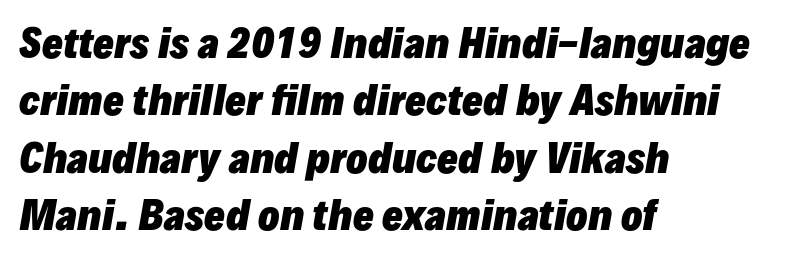
The image shows 39 px heavy type, italic (leaning right); set left-aligned, normal line spacing (1.47x), normal letter spacing, not underlined; low stroke contrast and a medium x-height.
